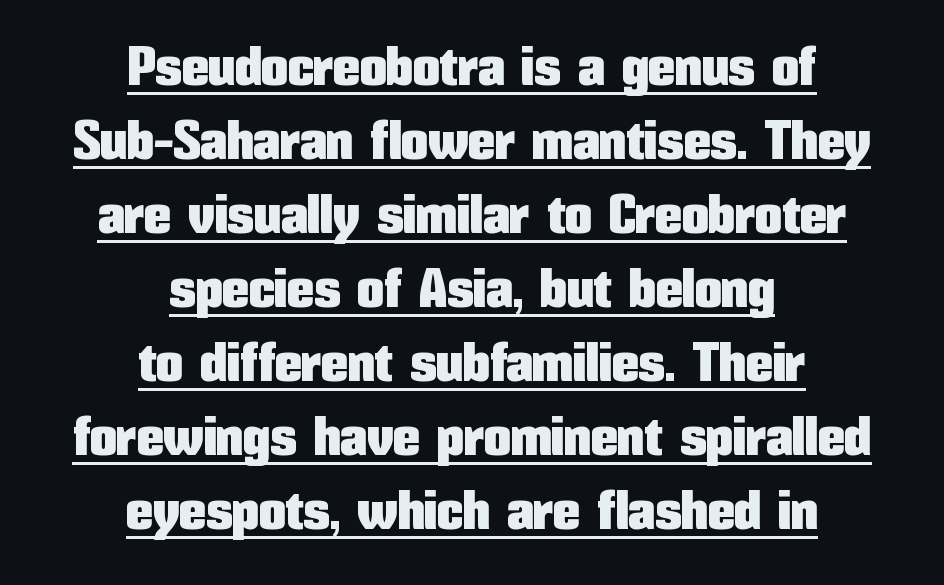
Q: Is the text italic (slanted)? A: No, it is upright.
Q: Is the typeface a serif or a sans-serif typeface? A: Sans-serif.
Q: Is the text underlined? A: Yes.
Q: How is the paragraph aligned? A: Centered.
Q: Is the spacing between letters normal or unusually wide? A: Normal.
Q: Is the spacing between lines tight, normal or loose? A: Normal.
Q: Width (condensed, normal, or wide)? A: Condensed.
Q: Stroke contrast? A: Low.
Q: x-height? A: Medium.
Q: Monospaced? A: No.
